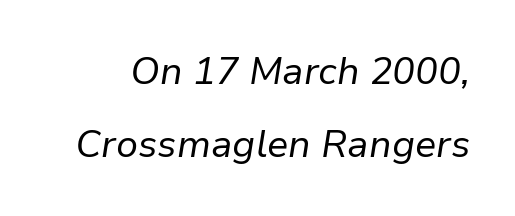
Q: Is the text bold? A: No.
Q: Is the text italic (slanted)? A: Yes, it leans right by about 9 degrees.
Q: Is the text underlined? A: No.
Q: Is the spacing between letters normal or unusually wide? A: Normal.
Q: Is the spacing between lines tight, normal or loose? A: Loose.
Q: Width (condensed, normal, or wide)? A: Normal.
Q: Stroke contrast? A: Low.
Q: x-height? A: Medium.
Q: Monospaced? A: No.
